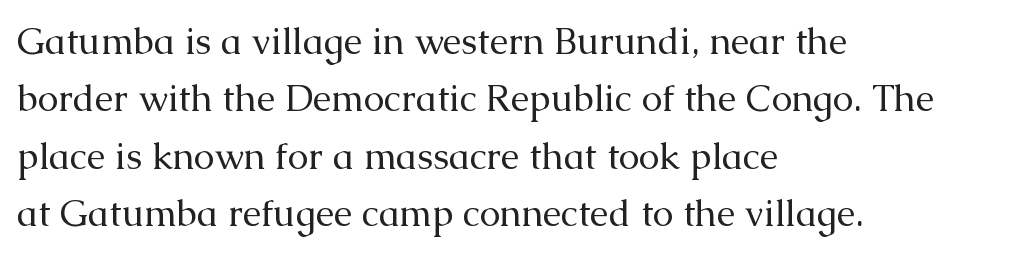
The vertical gap from one line to the next is medium. The passage shown has conventional tracking throughout. The rendering anchors every line to the left-hand side. Each letter keeps its own natural width here, so spacing adapts to shape.
